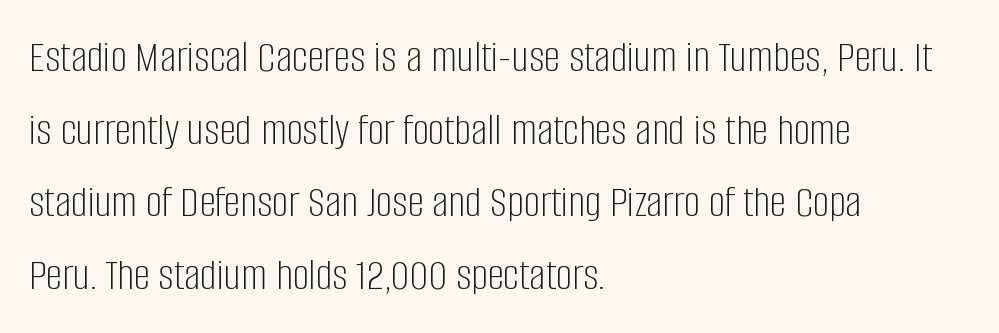
{"serif": "no", "italic": "no", "bold": "no", "weight": "light", "width": "condensed", "stroke_contrast": "low", "x_height": "large", "monospaced": "no", "underline": "no", "align": "left", "line_spacing": "normal", "line_spacing_ratio": 1.58, "letter_spacing": "normal", "letter_spacing_em": 0.0, "glyph_px": 46}
